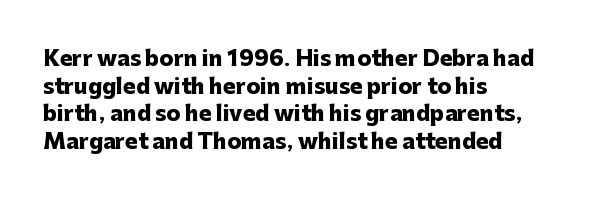
The image shows 21 px bold type, upright; set left-aligned, normal line spacing (1.31x), normal letter spacing, not underlined.
